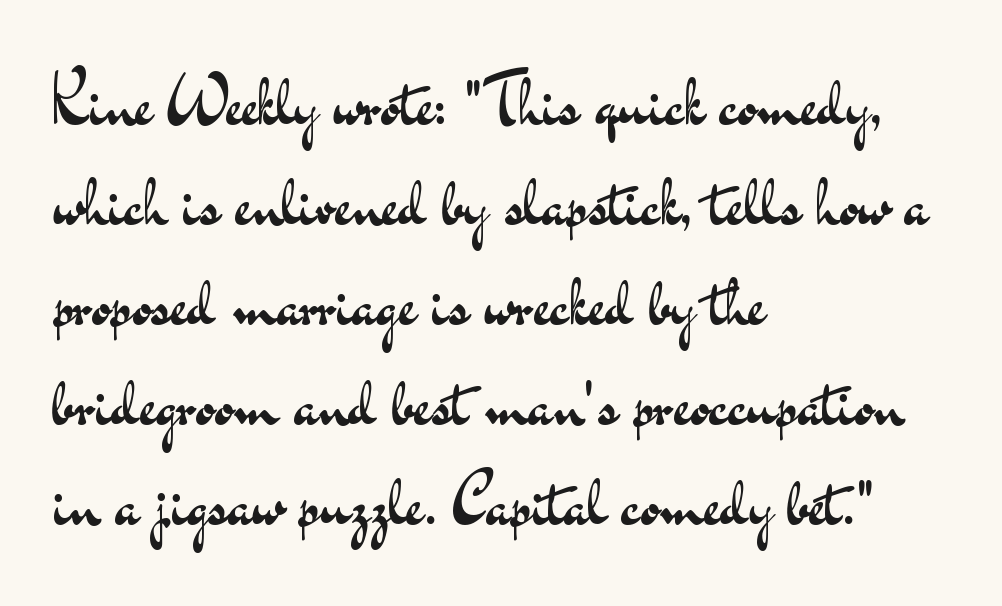
Q: Is the text bold? A: No.
Q: Is the text italic (slanted)? A: Yes.
Q: Is the typeface a serif or a sans-serif typeface? A: Sans-serif.
Q: Is the text underlined? A: No.
Q: How is the paragraph aligned? A: Left-aligned.
Q: Is the spacing between letters normal or unusually wide? A: Normal.
Q: Is the spacing between lines tight, normal or loose? A: Normal.
Q: Width (condensed, normal, or wide)? A: Wide.
Q: Stroke contrast? A: Medium.
Q: x-height? A: Small.
Q: Monospaced? A: No.
